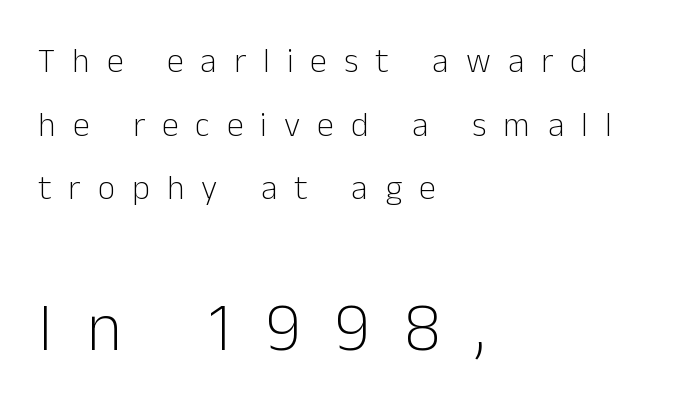
Q: Is the text bold? A: No.
Q: Is the text italic (slanted)? A: No, it is upright.
Q: Is the typeface a serif or a sans-serif typeface? A: Sans-serif.
Q: Is the text underlined? A: No.
Q: How is the paragraph aligned? A: Left-aligned.
Q: Is the spacing between letters normal or unusually wide? A: Unusually wide.
Q: Which block of text is set in a larger size, the first (top) or the second (bottom)? A: The second (bottom) one.
Q: Width (condensed, normal, or wide)? A: Normal.
Q: Stroke contrast? A: Low.
Q: x-height? A: Medium.
Q: Monospaced? A: No.
